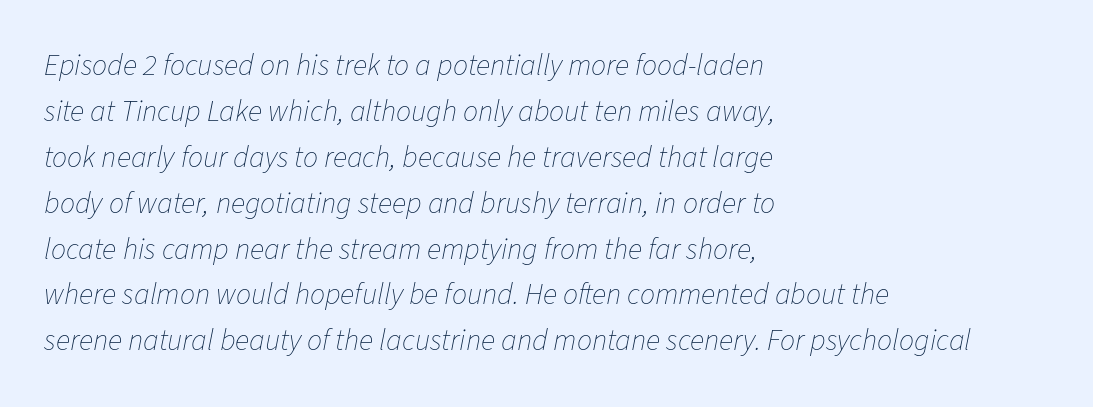
The image shows 30 px thin type, italic (leaning right); set left-aligned, normal line spacing (1.53x), normal letter spacing, not underlined; low stroke contrast and a medium x-height.
